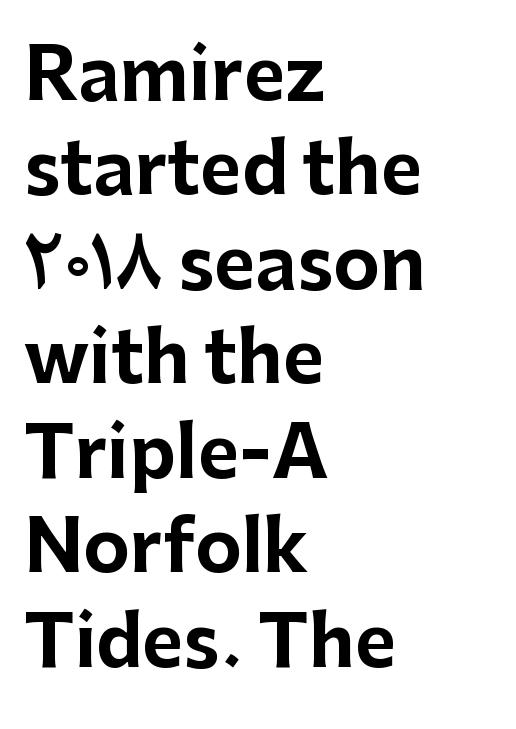
The image shows 71 px bold sans-serif type, upright; set left-aligned, normal line spacing (1.33x), normal letter spacing, not underlined; low stroke contrast and a medium x-height.
